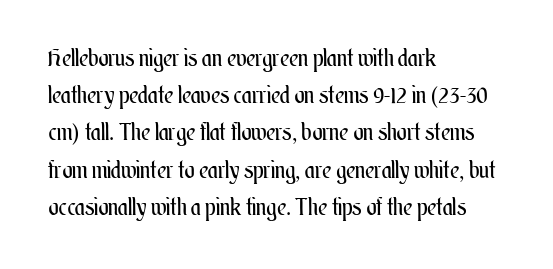
{"italic": "no", "bold": "no", "underline": "no", "align": "left", "line_spacing": "normal", "line_spacing_ratio": 1.55, "letter_spacing": "normal", "letter_spacing_em": 0.0, "glyph_px": 24}
